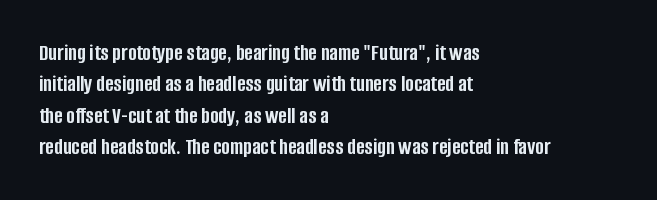
Q: Is the text bold? A: Yes.
Q: Is the text italic (slanted)? A: No, it is upright.
Q: Is the text underlined? A: No.
Q: How is the paragraph aligned? A: Left-aligned.
Q: Is the spacing between letters normal or unusually wide? A: Normal.
Q: Is the spacing between lines tight, normal or loose? A: Normal.
